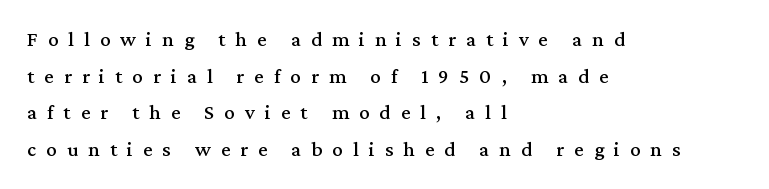
Q: Is the text italic (slanted)? A: No, it is upright.
Q: Is the text underlined? A: No.
Q: How is the paragraph aligned? A: Left-aligned.
Q: Is the spacing between letters normal or unusually wide? A: Unusually wide.
